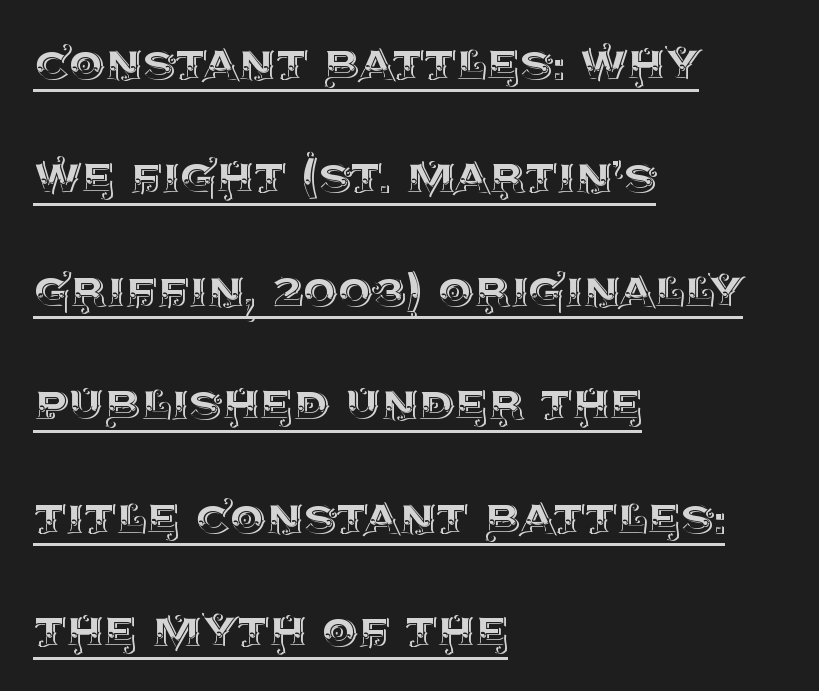
The image shows 57 px text type, upright; set left-aligned, loose line spacing (1.99x), normal letter spacing, underlined; a large x-height.
